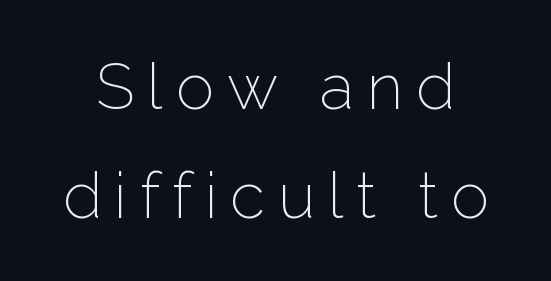
The image shows 64 px light sans-serif type, upright; set normal line spacing (1.7x), unusually wide letter spacing (+0.2 em), not underlined; low stroke contrast and a medium x-height.
